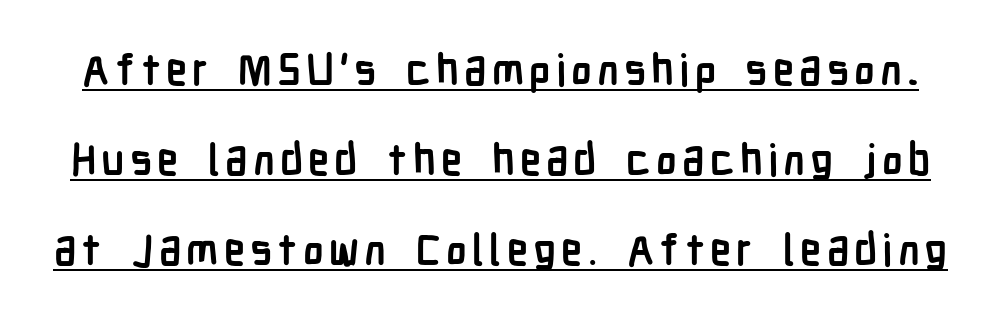
Q: Is the text bold? A: Yes.
Q: Is the text italic (slanted)? A: No, it is upright.
Q: Is the typeface a serif or a sans-serif typeface? A: Sans-serif.
Q: Is the text underlined? A: Yes.
Q: Is the spacing between lines tight, normal or loose? A: Loose.
Q: Width (condensed, normal, or wide)? A: Condensed.
Q: Stroke contrast? A: Low.
Q: x-height? A: Medium.
Q: Monospaced? A: No.
